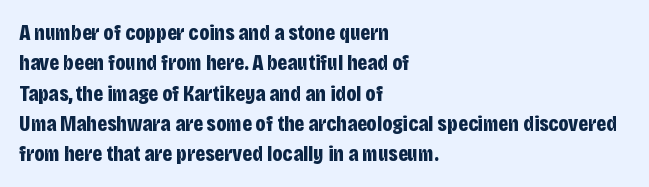
{"italic": "no", "bold": "yes", "underline": "no", "align": "left", "line_spacing": "normal", "line_spacing_ratio": 1.38, "letter_spacing": "normal", "letter_spacing_em": 0.0, "glyph_px": 22}
